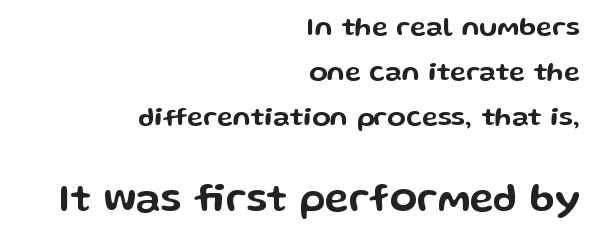
The image shows 40 px wide sans-serif type, upright; set right-aligned, normal line spacing (1.67x), normal letter spacing, not underlined; the second (bottom) block is 1.48x larger; low stroke contrast and a medium x-height.
